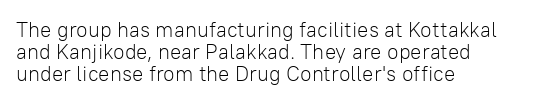
The image shows 21 px text type, upright; set left-aligned, tight line spacing (1.05x), normal letter spacing, not underlined.
